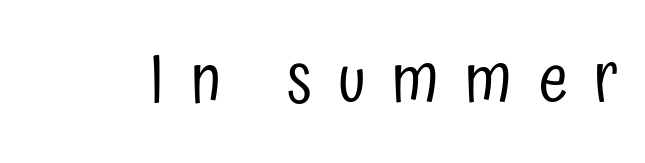
{"serif": "no", "italic": "no", "bold": "no", "weight": "regular", "width": "condensed", "stroke_contrast": "low", "x_height": "medium", "monospaced": "no", "underline": "no", "letter_spacing": "wide", "letter_spacing_em": 0.39, "glyph_px": 67}
